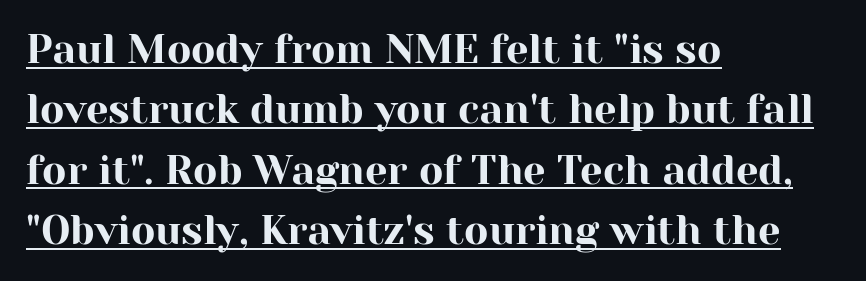
Each letter's strokes conclude with small projecting serifs. Does a line run under the words? Yes, clearly. Italic? Not at all — the glyphs are vertical. You could not count columns in this text — the font is proportionally spaced.
